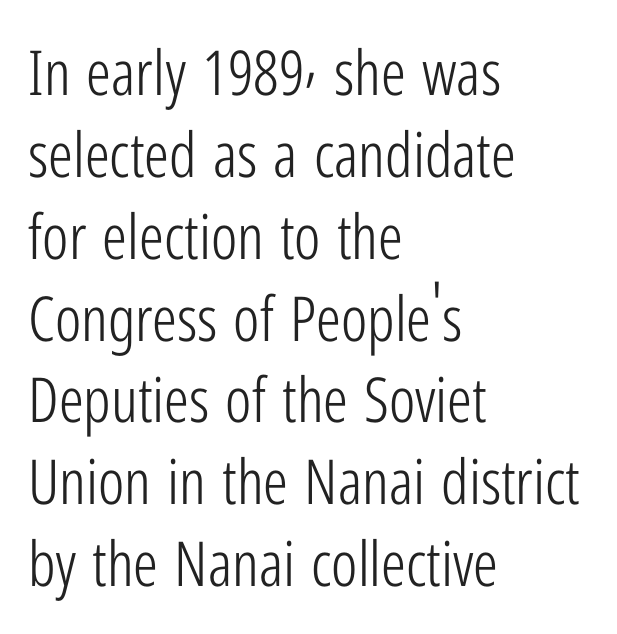
The image shows 62 px light, condensed sans-serif type, upright; set left-aligned, normal line spacing (1.32x), normal letter spacing, not underlined; low stroke contrast and a medium x-height.
